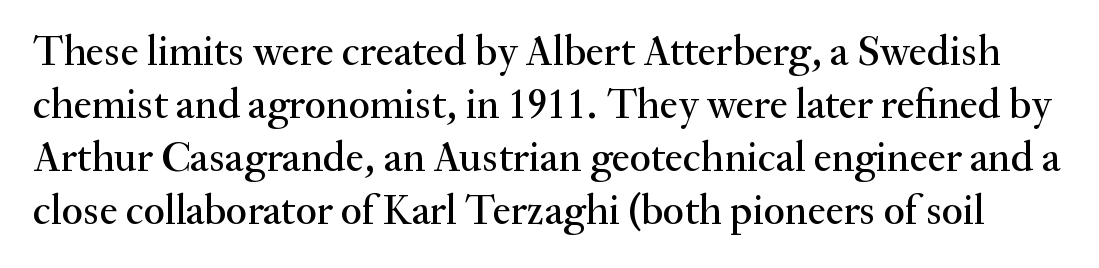
{"serif": "yes", "italic": "no", "width": "normal", "stroke_contrast": "medium", "x_height": "small", "monospaced": "no", "underline": "no", "line_spacing": "normal", "line_spacing_ratio": 1.26, "letter_spacing": "normal", "letter_spacing_em": 0.0, "glyph_px": 42}
